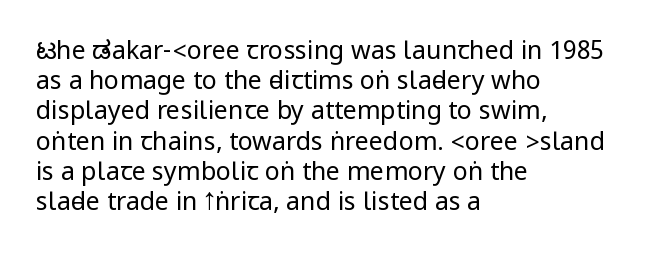
{"italic": "no", "bold": "no", "underline": "no", "align": "left", "line_spacing_ratio": 1.21, "letter_spacing": "normal", "letter_spacing_em": 0.0, "glyph_px": 25}
